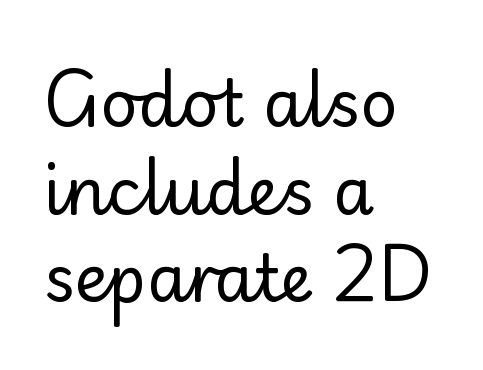
The cut favours lightness, reaching ordinary text weight at its darkest. The lettering holds an erect, upright posture throughout. This rendering leaves character spacing at its baseline value. The string is rendered with underlining switched off.
